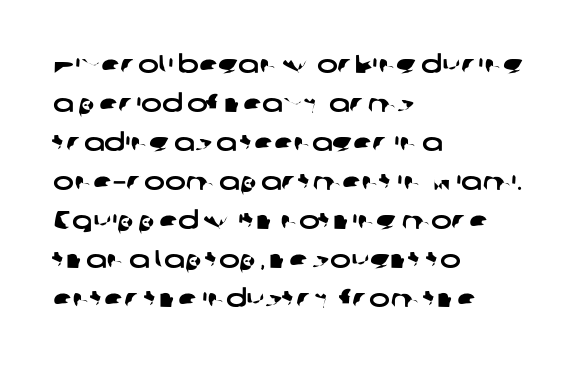
Q: Is the text underlined? A: No.
Q: How is the paragraph aligned? A: Left-aligned.
Q: Is the spacing between letters normal or unusually wide? A: Normal.
Q: Is the spacing between lines tight, normal or loose? A: Normal.
